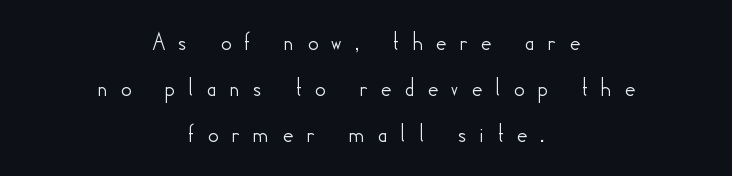
This rendering widens character spacing well past its baseline value. The gap between lines stays unmarked. This sample uses an upright cut, with every glyph sitting square on the baseline. Typeset on center — no edge is straight.
